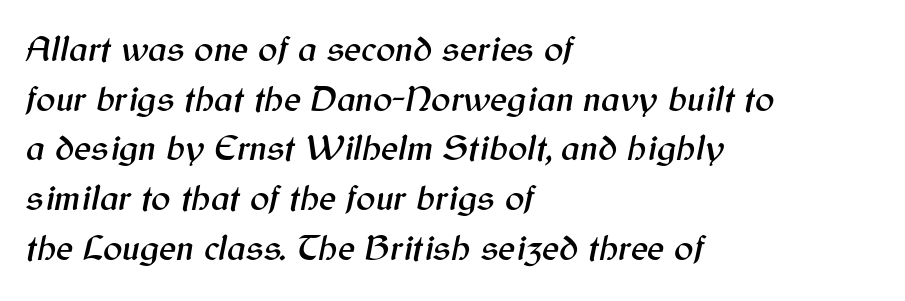
Whoever set this chose a conventional vertical rhythm. Underlining? Definitely not there. The axis of the letterforms is tilted away from vertical. Is the block centered? No — it sits flush against the left margin. The face used here is proportionally spaced, like ordinary book or web type. Observe the ordinary spacing: letters are neighbours, not strangers.
